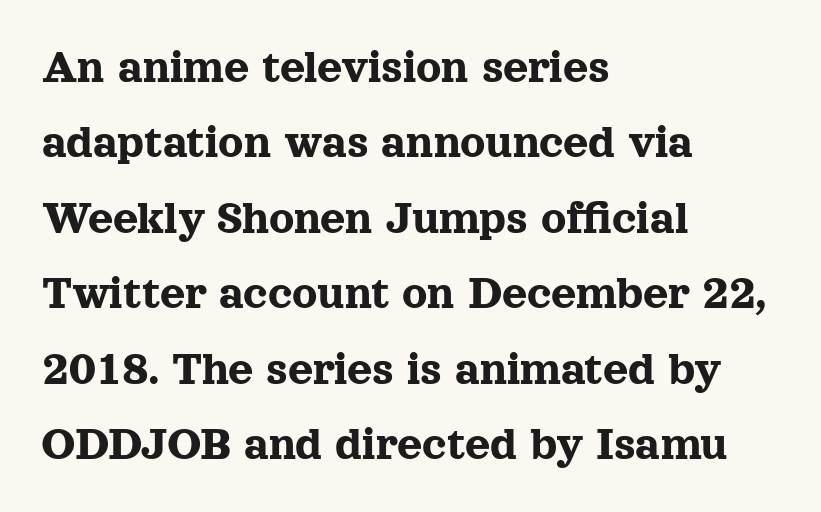
Q: Is the text italic (slanted)? A: No, it is upright.
Q: Is the typeface a serif or a sans-serif typeface? A: Serif.
Q: Is the text underlined? A: No.
Q: How is the paragraph aligned? A: Left-aligned.
Q: Is the spacing between letters normal or unusually wide? A: Normal.
Q: Is the spacing between lines tight, normal or loose? A: Normal.
Q: Width (condensed, normal, or wide)? A: Normal.
Q: x-height? A: Medium.
Q: Monospaced? A: No.
